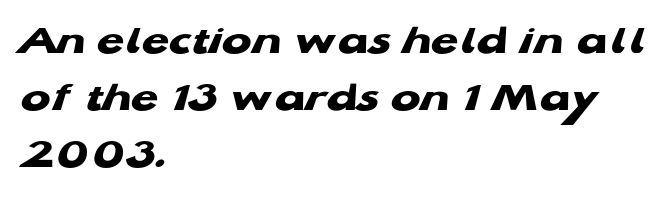
Each letter's strokes conclude bluntly, with no projecting serifs. Nothing unusual about the tracking: characters are spaced as the font intends. Nobody drew a line under any word here. This rendering uses left alignment, leaving the right contour irregular.
